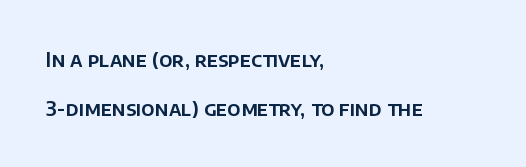
The image shows 20 px text type, upright; set left-aligned, loose line spacing (2.43x), normal letter spacing, not underlined.
